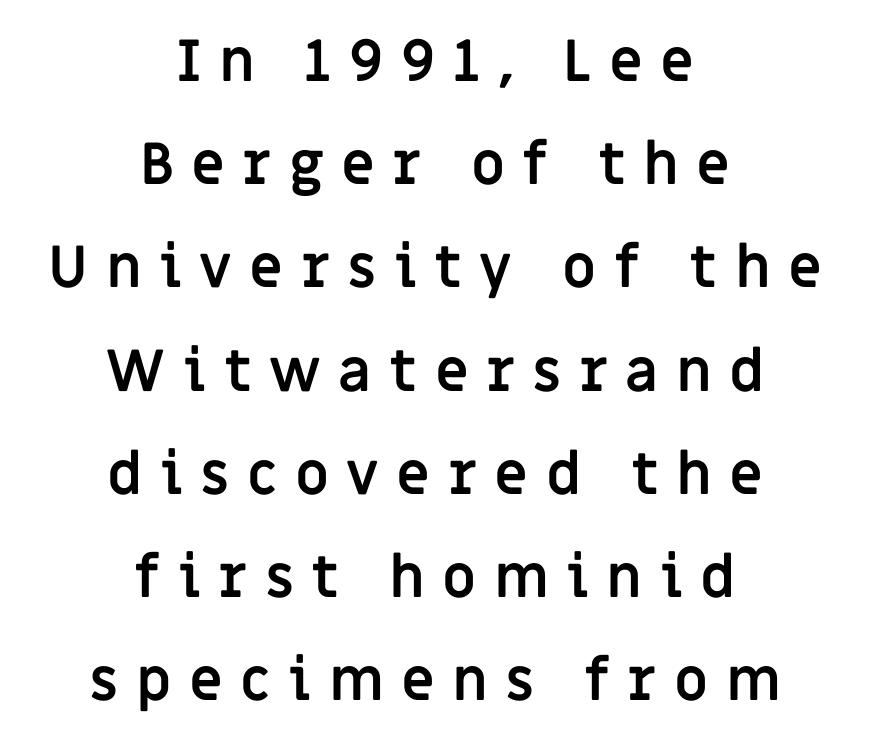
The image shows 58 px semibold sans-serif type, upright; set centered, line spacing 1.78x, unusually wide letter spacing (+0.3 em), not underlined; low stroke contrast and a large x-height.
